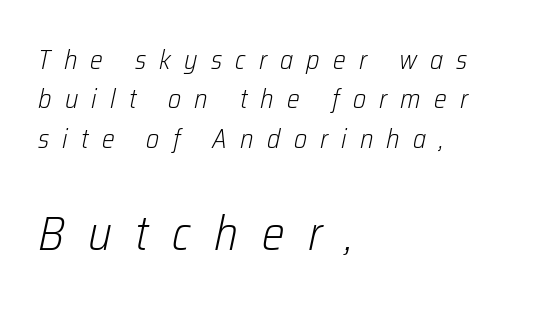
Q: Is the text bold? A: No.
Q: Is the text italic (slanted)? A: Yes, it leans right by about 12 degrees.
Q: Is the text underlined? A: No.
Q: How is the paragraph aligned? A: Left-aligned.
Q: Is the spacing between letters normal or unusually wide? A: Unusually wide.
Q: Is the spacing between lines tight, normal or loose? A: Normal.
Q: Which block of text is set in a larger size, the first (top) or the second (bottom)? A: The second (bottom) one.
Q: Width (condensed, normal, or wide)? A: Condensed.
Q: Stroke contrast? A: Low.
Q: x-height? A: Medium.
Q: Monospaced? A: No.
